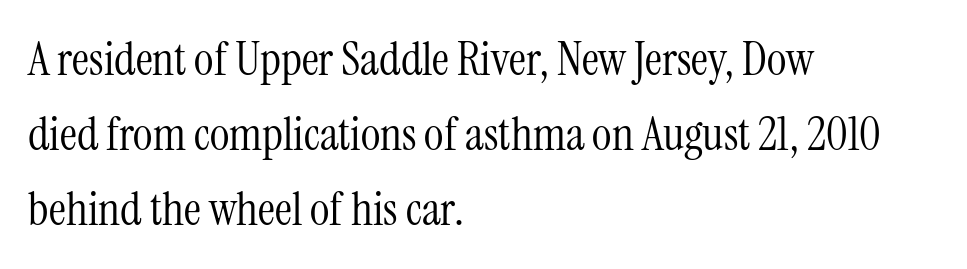
Q: Is the text bold? A: No.
Q: Is the text italic (slanted)? A: No, it is upright.
Q: Is the typeface a serif or a sans-serif typeface? A: Serif.
Q: Is the text underlined? A: No.
Q: How is the paragraph aligned? A: Left-aligned.
Q: Is the spacing between letters normal or unusually wide? A: Normal.
Q: Is the spacing between lines tight, normal or loose? A: Normal.
Q: Width (condensed, normal, or wide)? A: Condensed.
Q: Stroke contrast? A: Medium.
Q: x-height? A: Medium.
Q: Monospaced? A: No.
